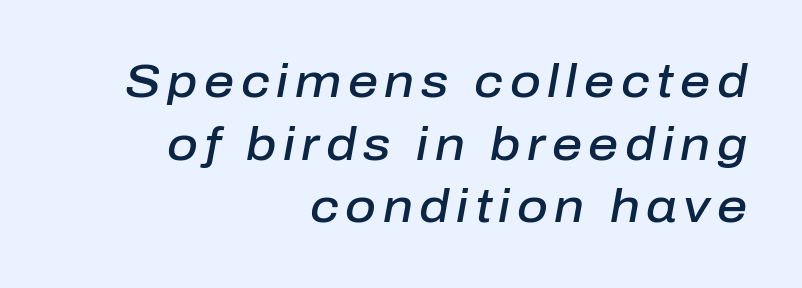
The image shows 47 px semibold type, italic (leaning right); set right-aligned, normal line spacing (1.33x), not underlined; low stroke contrast and a medium x-height.
